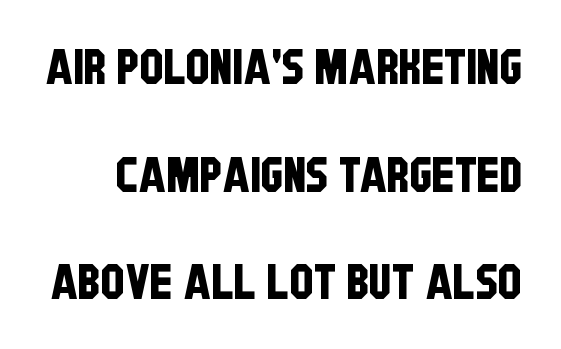
Q: Is the typeface a serif or a sans-serif typeface? A: Sans-serif.
Q: Is the text underlined? A: No.
Q: Is the spacing between letters normal or unusually wide? A: Normal.
Q: Is the spacing between lines tight, normal or loose? A: Loose.
Q: Width (condensed, normal, or wide)? A: Condensed.
Q: Stroke contrast? A: Low.
Q: x-height? A: Large.
Q: Monospaced? A: No.
